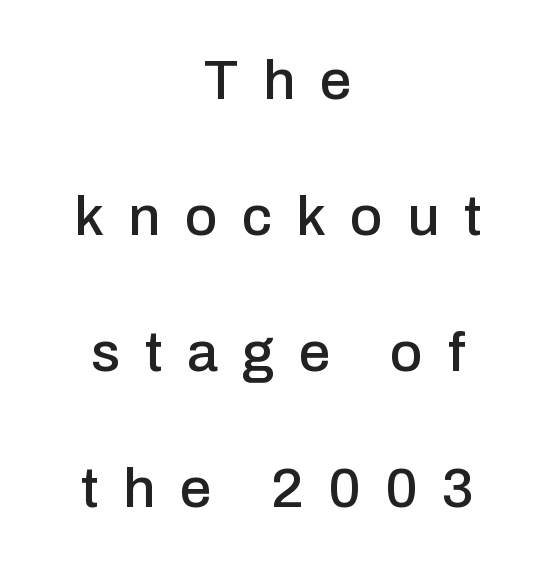
{"serif": "no", "italic": "no", "width": "normal", "stroke_contrast": "low", "x_height": "medium", "monospaced": "no", "underline": "no", "align": "center", "line_spacing": "loose", "line_spacing_ratio": 2.43, "letter_spacing": "wide", "letter_spacing_em": 0.44, "glyph_px": 56}
